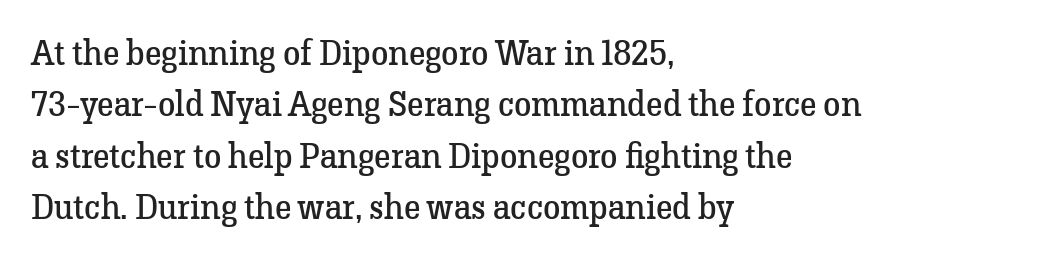
The image shows 35 px regular-weight serif type, upright; set left-aligned, normal line spacing (1.47x), normal letter spacing, not underlined; low stroke contrast and a medium x-height.
